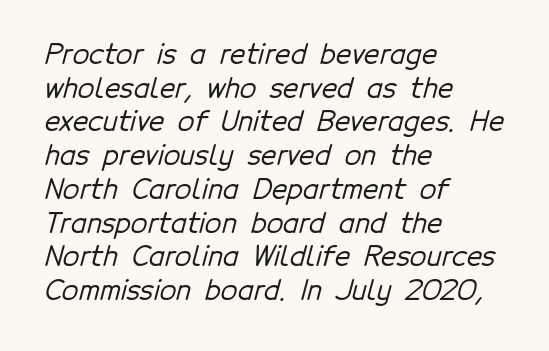
{"underline": "no", "align": "left", "line_spacing": "normal", "line_spacing_ratio": 1.25, "letter_spacing": "normal", "letter_spacing_em": 0.0, "glyph_px": 27}
